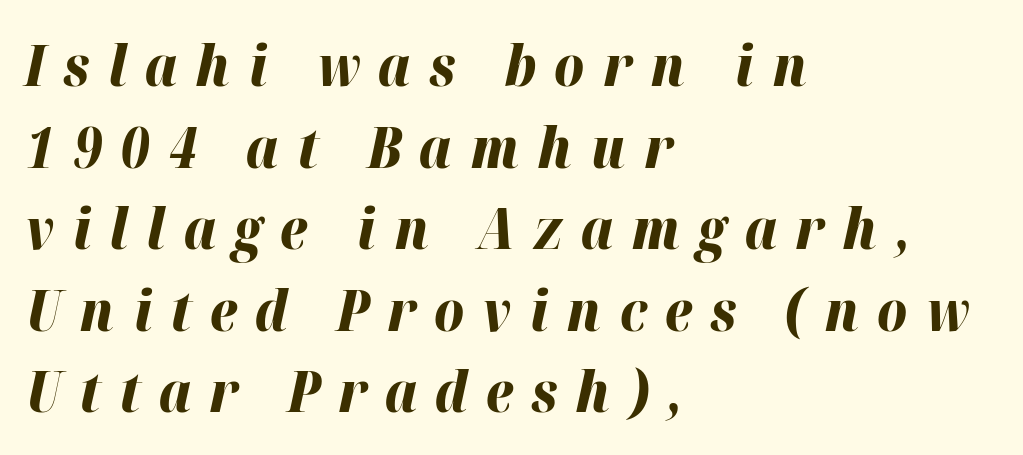
In terms of weight, the rendering is a true, heavy bold. Students, note that the glyphs here are deliberately spaced far apart. Type without underlining. Interline gaps are of average width in this sample. The rendering applies a slant to the glyphs. Does the copy run flush right? No — it runs flush left.
